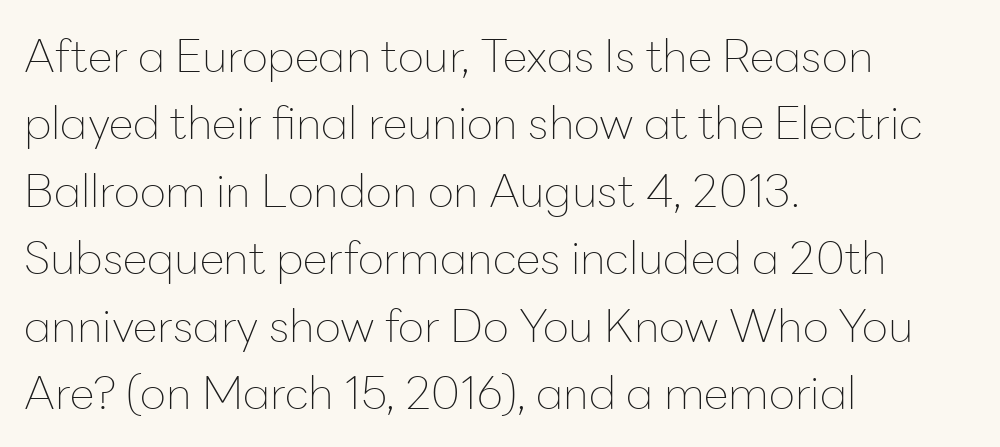
Unlike a traditional serif, this face leaves its strokes unadorned. The passage shown has conventional tracking throughout. Each new line begins a customary step beneath the previous one. No letter is thick-stroked: the sample isn't bold. A typesetter would call this proportional, since set widths differ per character. You can tell it's not italic because the verticals are truly vertical.
